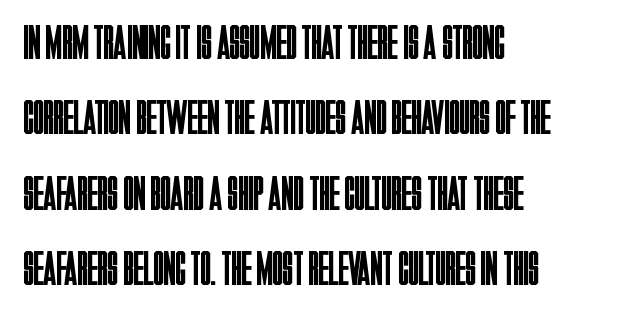
Is this a sans? Yes — the strokes have no serifs. The rag falls on the right side of this text block. The words here are not underlined. The passage shown stacks its lines at a standard gap.
